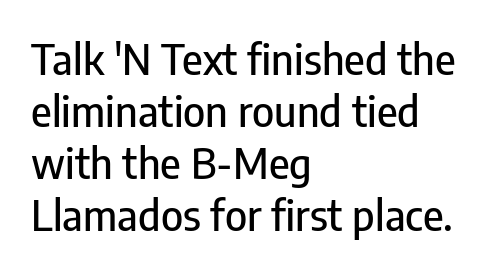
{"serif": "no", "italic": "no", "width": "condensed", "stroke_contrast": "low", "x_height": "medium", "monospaced": "no", "underline": "no", "align": "left", "line_spacing_ratio": 1.24, "letter_spacing": "normal", "letter_spacing_em": 0.0, "glyph_px": 42}
